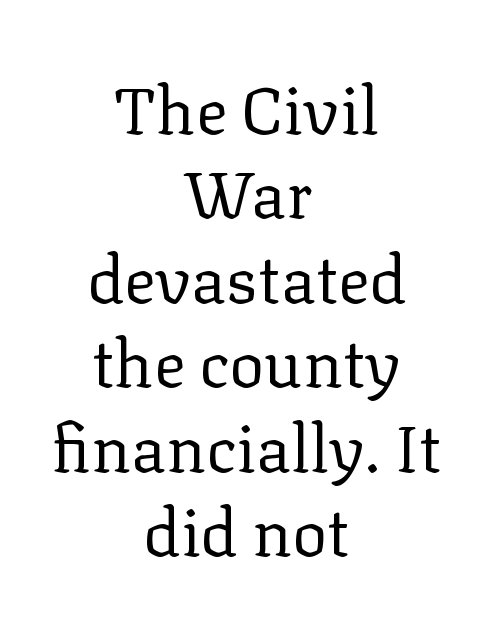
Decoration check: the copy has no underline. Note: serifs present on the glyphs. Here the glyphs are tracked normally, forming tight word shapes. Upright lettering throughout. How would I describe the line gaps? Plain and ordinary. Proportional: the letters do not fall into vertical columns.
